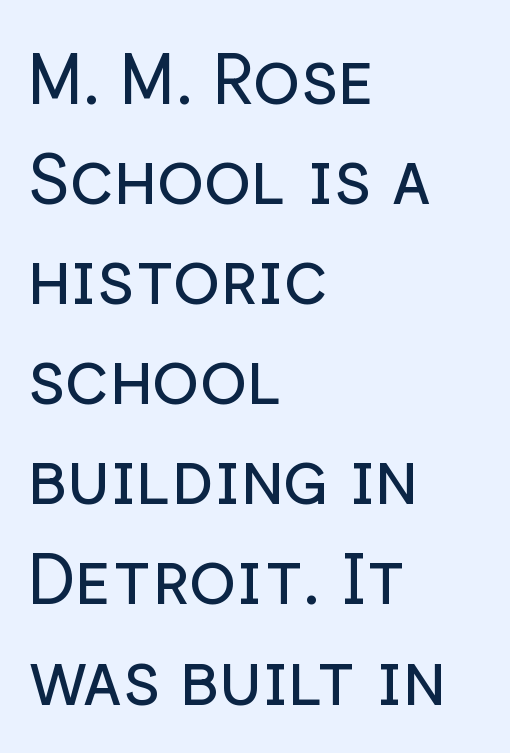
{"serif": "no", "italic": "no", "bold": "no", "weight": "regular", "width": "normal", "stroke_contrast": "low", "x_height": "medium", "monospaced": "no", "underline": "no", "align": "left", "line_spacing": "normal", "line_spacing_ratio": 1.43, "letter_spacing": "normal", "letter_spacing_em": 0.0, "glyph_px": 70}
